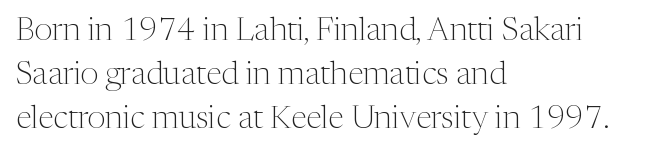
A normal amount of white space separates one row of letters from the next. The rendering keeps characters at their native spacing. Each letter keeps its own natural width here, so spacing adapts to shape. Does the type have serifs? Yes, each stem ends in a small foot. Reading down the block, your eye returns to a fixed left position each line. This rendering features lettering with no underline.
